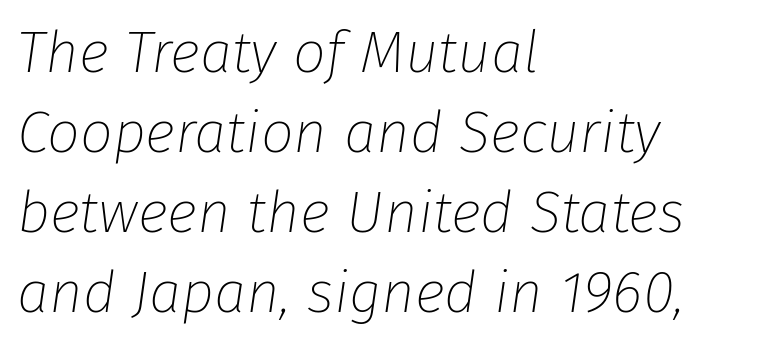
Q: Is the text bold? A: No.
Q: Is the text italic (slanted)? A: Yes, it leans right by about 8 degrees.
Q: Is the text underlined? A: No.
Q: How is the paragraph aligned? A: Left-aligned.
Q: Is the spacing between letters normal or unusually wide? A: Normal.
Q: Is the spacing between lines tight, normal or loose? A: Normal.
Q: Width (condensed, normal, or wide)? A: Normal.
Q: Stroke contrast? A: Low.
Q: x-height? A: Medium.
Q: Monospaced? A: No.
